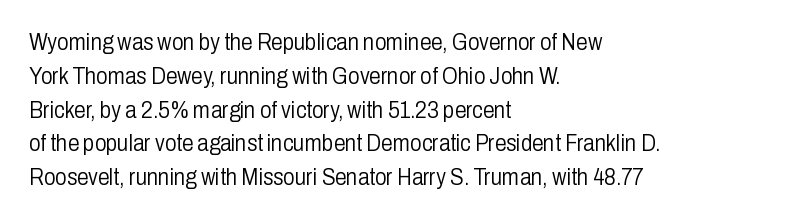
Just letters on the line, the space beneath them empty. Evenly set lines give the paragraph a standard silhouette. Heft: none added — not bold. Notice how the passage keeps a crisp vertical edge on the left only. No extra tracking has been applied to these lines. A roman cut, with each character standing at attention.
